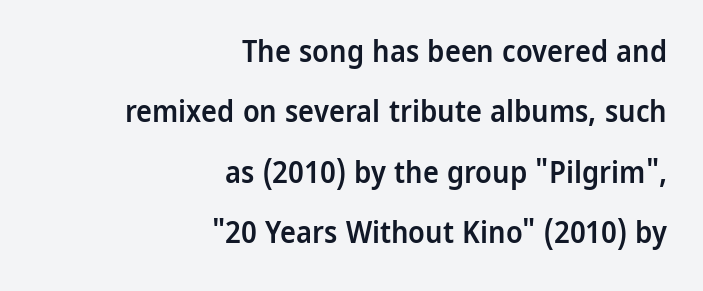
Spacing verdict: proportional, widths tailored to each character. Font category for this specimen: sans-serif. In terms of letterspacing, this is plain default setting. The ragged edge is on the left, which tells us the setting is flush right. Vertical strokes here are truly vertical. A somewhat darkened texture: the type is semibold rather than bold.
